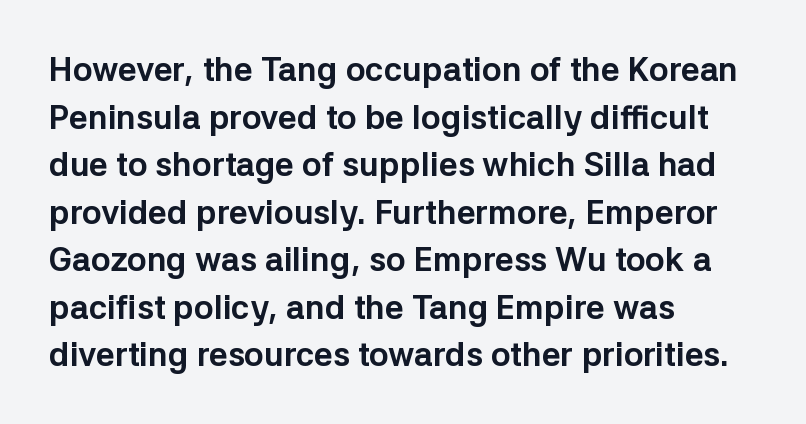
{"serif": "no", "italic": "no", "bold": "yes", "weight": "bold", "width": "normal", "stroke_contrast": "low", "x_height": "medium", "monospaced": "no", "underline": "no", "align": "left", "line_spacing": "normal", "line_spacing_ratio": 1.44, "letter_spacing": "normal", "letter_spacing_em": 0.0, "glyph_px": 33}
